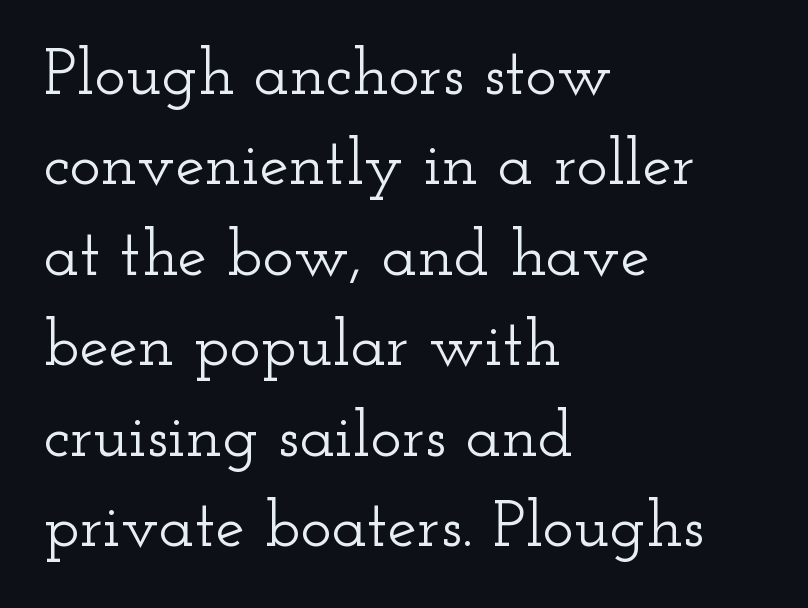
{"serif": "yes", "italic": "no", "width": "wide", "stroke_contrast": "low", "x_height": "small", "monospaced": "no", "underline": "no", "align": "left", "line_spacing": "normal", "line_spacing_ratio": 1.37, "letter_spacing": "normal", "letter_spacing_em": 0.0, "glyph_px": 66}
